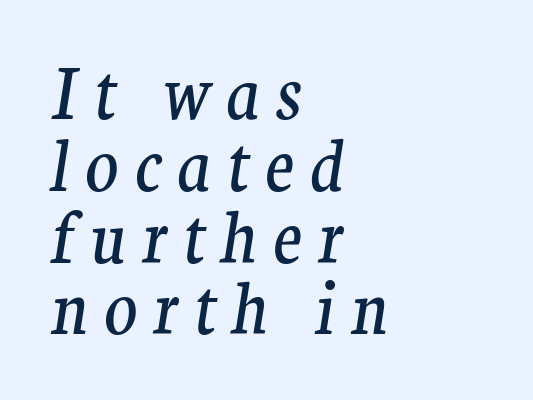
A quiet, ordinary-to-light weight characterises the typeface. Stroke terminals: seriffed. Summary of vertical rhythm: compact, with narrow interline spacing. Clear beneath every line of the passage.
